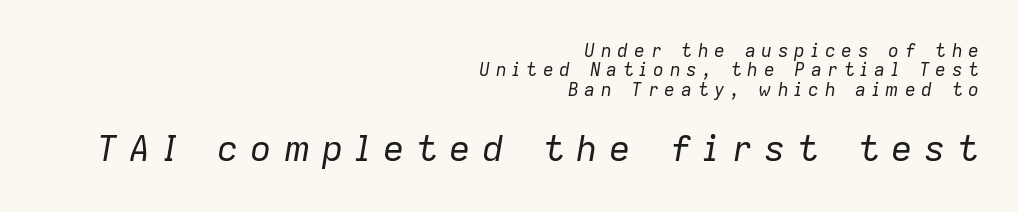
Heft: none added — not bold. If you drew a line through each stem, it would be angled. If you drew a ruler down the right edge, every line would touch it. Think of a printed novel: that variable character pitch is what you see here. Of the two passages, the one underneath uses the larger point size.
